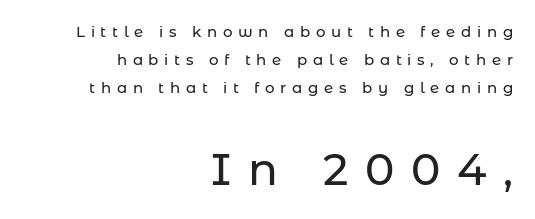
Q: Is the text italic (slanted)? A: No, it is upright.
Q: Is the typeface a serif or a sans-serif typeface? A: Sans-serif.
Q: Is the text underlined? A: No.
Q: How is the paragraph aligned? A: Right-aligned.
Q: Is the spacing between letters normal or unusually wide? A: Unusually wide.
Q: Which block of text is set in a larger size, the first (top) or the second (bottom)? A: The second (bottom) one.
Q: Width (condensed, normal, or wide)? A: Normal.
Q: Stroke contrast? A: Low.
Q: x-height? A: Medium.
Q: Monospaced? A: No.
